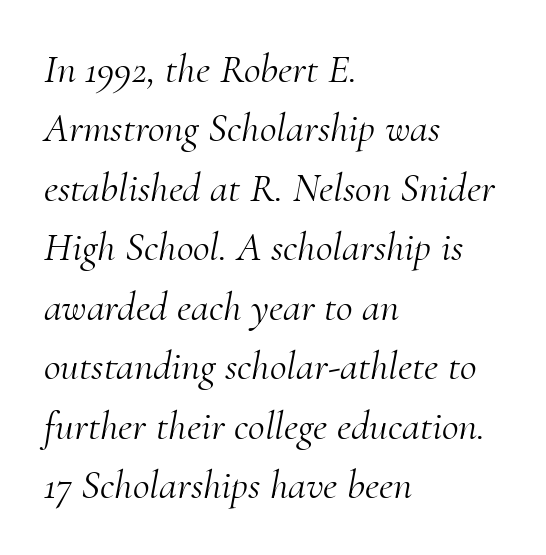
The image shows 41 px light serif type, italic (leaning right); set left-aligned, normal line spacing (1.45x), normal letter spacing, not underlined; medium stroke contrast and a small x-height.
